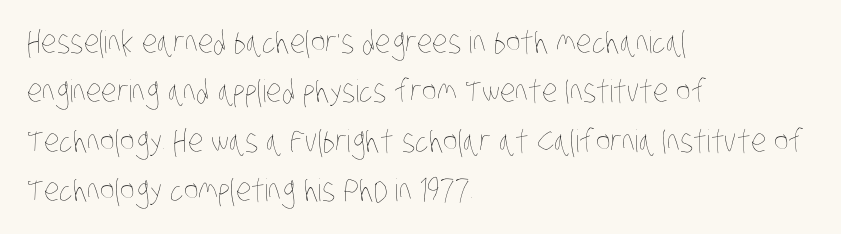
Q: Is the text bold? A: No.
Q: Is the text underlined? A: No.
Q: How is the paragraph aligned? A: Left-aligned.
Q: Is the spacing between letters normal or unusually wide? A: Normal.
Q: Is the spacing between lines tight, normal or loose? A: Normal.
Q: Width (condensed, normal, or wide)? A: Condensed.
Q: Stroke contrast? A: Low.
Q: x-height? A: Large.
Q: Monospaced? A: No.
